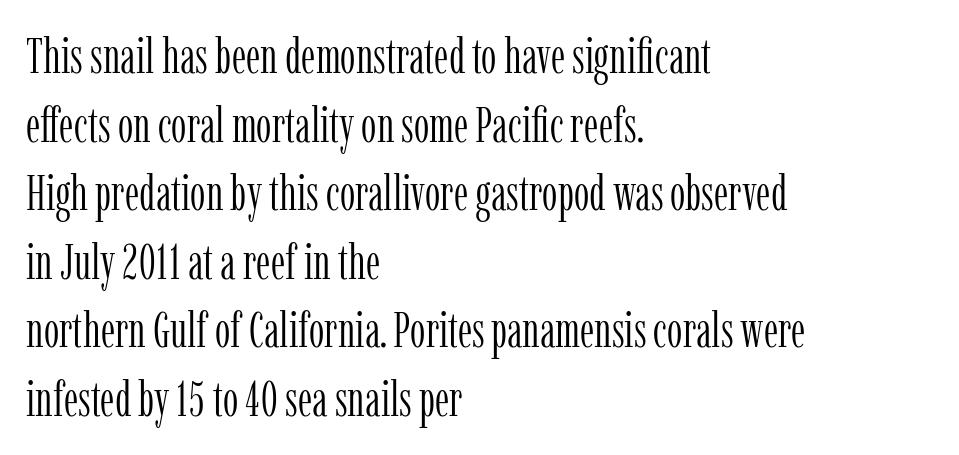
The image shows 49 px light, condensed serif type, upright; set left-aligned, normal line spacing (1.4x), normal letter spacing, not underlined; low stroke contrast and a medium x-height.
